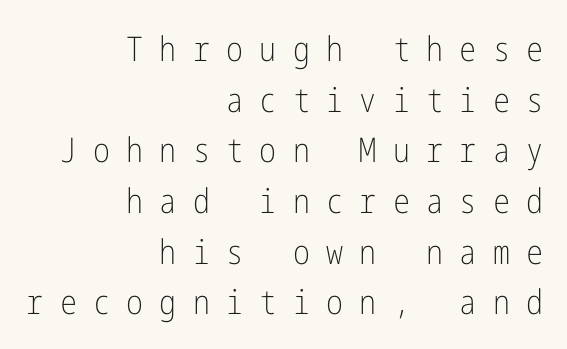
The image shows 34 px light, condensed sans-serif type, upright; set right-aligned, normal line spacing (1.49x), unusually wide letter spacing (+0.48 em), not underlined; low stroke contrast and a medium x-height.
